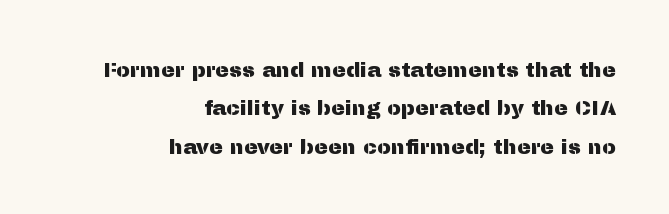
The image shows 21 px text type, upright; set right-aligned, line spacing 1.83x, normal letter spacing, not underlined.
